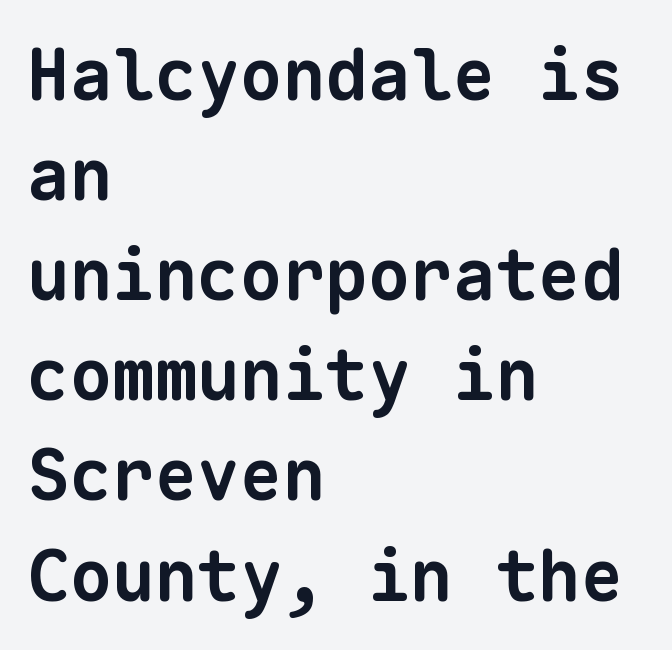
The image shows 71 px bold sans-serif type, monospaced; set left-aligned, normal line spacing (1.41x), normal letter spacing, not underlined; low stroke contrast and a medium x-height.
